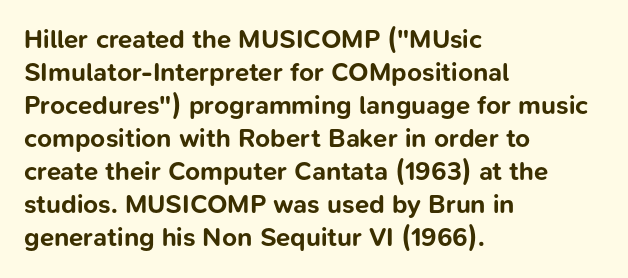
{"italic": "no", "bold": "yes", "underline": "no", "align": "left", "line_spacing": "normal", "line_spacing_ratio": 1.27, "letter_spacing": "normal", "letter_spacing_em": 0.0, "glyph_px": 26}
